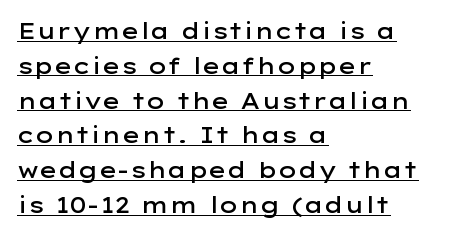
This sample carries an underscore along the baseline area. The leading is moderate, giving the passage an even texture. Every stem runs plumb, perpendicular to the baseline. Notice how the passage keeps a crisp vertical edge on the left only. As a designer I'd log this as weight 600, semibold.
